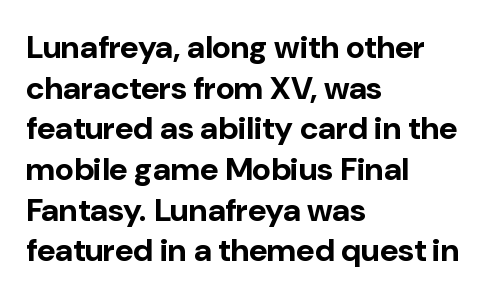
The image shows 32 px bold sans-serif type, upright; set left-aligned, normal line spacing (1.27x), normal letter spacing, not underlined; low stroke contrast and a medium x-height.
